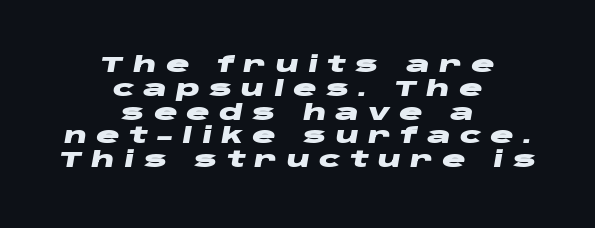
Typeset on center — no edge is straight. Its strokes are broad and dark, the hallmark of bold type. Decoration check: the copy has no underline. Someone cranked the tracking dial way up on this one. It's the slanting kind of type. Whoever set this chose condensed vertical rhythm over breathing room.
